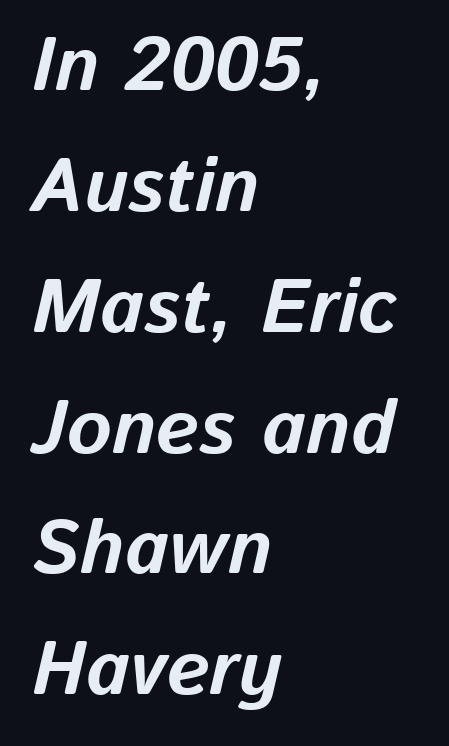
Q: Is the text bold? A: Yes.
Q: Is the text italic (slanted)? A: Yes, it leans right by about 13 degrees.
Q: Is the text underlined? A: No.
Q: How is the paragraph aligned? A: Left-aligned.
Q: Is the spacing between letters normal or unusually wide? A: Normal.
Q: Is the spacing between lines tight, normal or loose? A: Normal.
Q: Width (condensed, normal, or wide)? A: Normal.
Q: Stroke contrast? A: Low.
Q: x-height? A: Medium.
Q: Monospaced? A: No.
